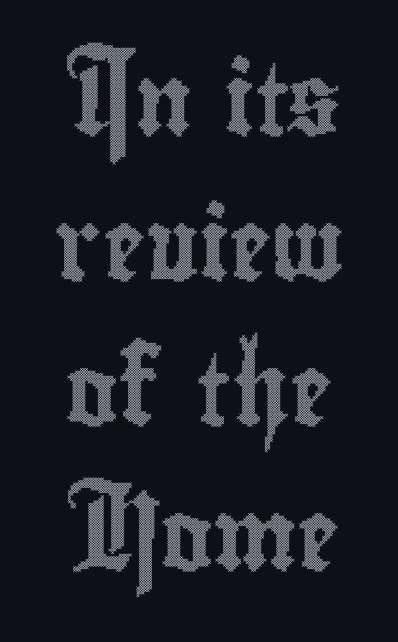
The image shows 71 px condensed type, upright; set centered, loose line spacing (2.04x), normal letter spacing, not underlined; a small x-height.
